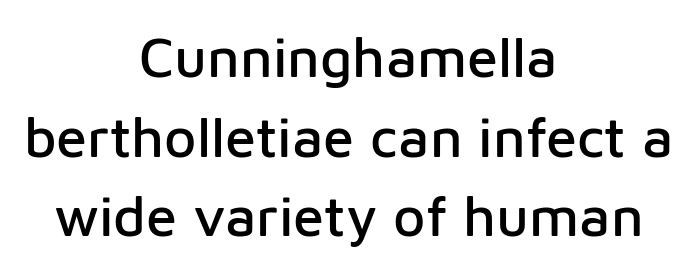
Q: Is the text italic (slanted)? A: No, it is upright.
Q: Is the typeface a serif or a sans-serif typeface? A: Sans-serif.
Q: Is the text underlined? A: No.
Q: How is the paragraph aligned? A: Centered.
Q: Is the spacing between letters normal or unusually wide? A: Normal.
Q: Is the spacing between lines tight, normal or loose? A: Normal.
Q: Width (condensed, normal, or wide)? A: Normal.
Q: Stroke contrast? A: Low.
Q: x-height? A: Medium.
Q: Monospaced? A: No.
